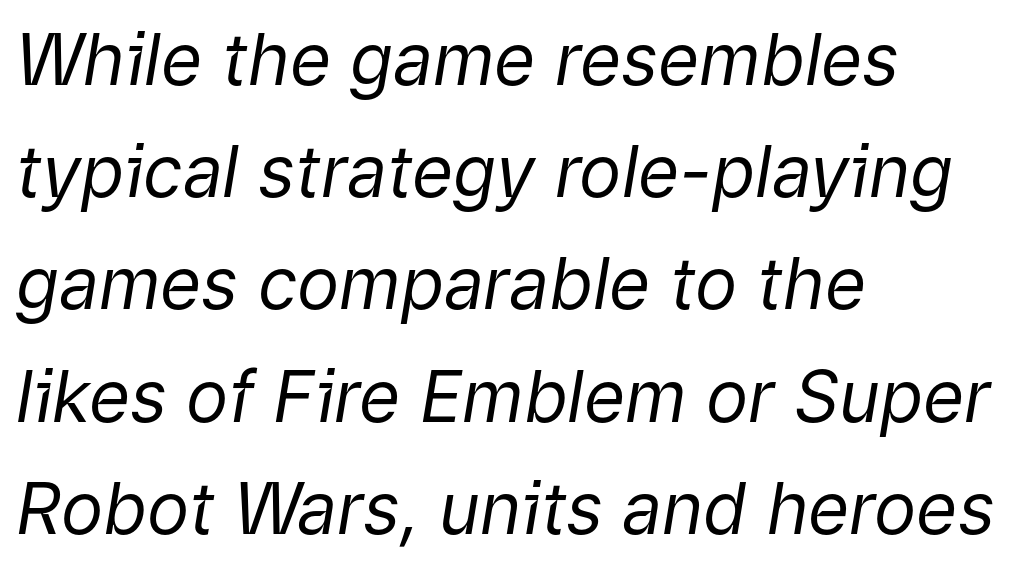
Q: Is the text bold? A: No.
Q: Is the text italic (slanted)? A: Yes, it leans right by about 9 degrees.
Q: Is the text underlined? A: No.
Q: How is the paragraph aligned? A: Left-aligned.
Q: Is the spacing between letters normal or unusually wide? A: Normal.
Q: Is the spacing between lines tight, normal or loose? A: Normal.
Q: Width (condensed, normal, or wide)? A: Normal.
Q: Stroke contrast? A: Low.
Q: x-height? A: Medium.
Q: Monospaced? A: No.
